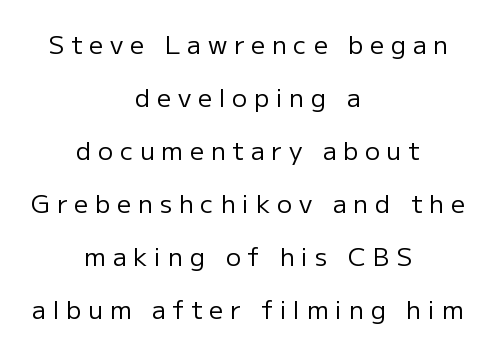
The strokes are not fattened; the text isn't bold. Characters follow at a spacing far wider than the type designer built in. Rows of type keep a wide berth in the vertical direction. A roman cut, with each character standing at attention. Horizontal alignment here is central, giving a formal, balanced look. The strip under each line holds only bare page.
